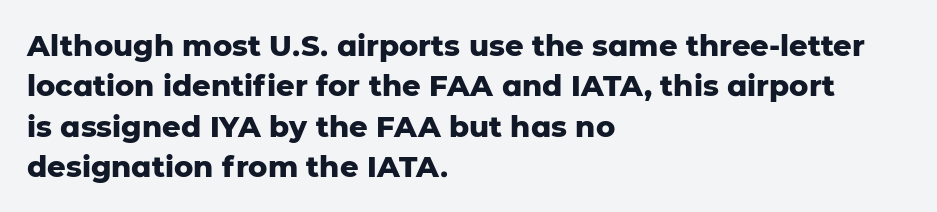
Tall strokes in this sample are plumb rather than angled. Do the characters align in a grid? No, the font is proportional. In terms of leading, this rendering sits right in the middle. Check under the words: just untouched page.
